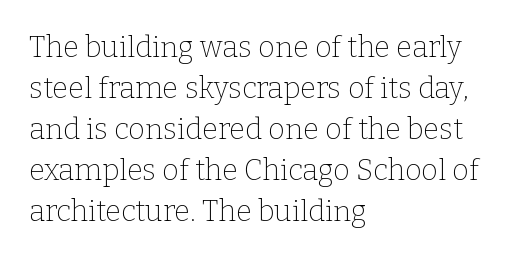
Glance below the letters and you will spot only blank space. Vertical spacing — default. A roman cut, with each character standing at attention. Typeset ragged right — the left edge is the straight one. Is this a fixed-width face? No — the glyphs have proportional, varying widths. A typesetter would label this face a serif.
